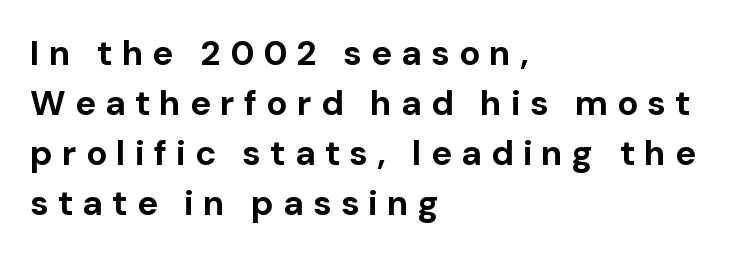
Q: Is the text bold? A: Yes.
Q: Is the text italic (slanted)? A: No, it is upright.
Q: Is the typeface a serif or a sans-serif typeface? A: Sans-serif.
Q: Is the text underlined? A: No.
Q: How is the paragraph aligned? A: Left-aligned.
Q: Is the spacing between letters normal or unusually wide? A: Unusually wide.
Q: Is the spacing between lines tight, normal or loose? A: Normal.
Q: Width (condensed, normal, or wide)? A: Normal.
Q: Stroke contrast? A: Low.
Q: x-height? A: Medium.
Q: Monospaced? A: No.
